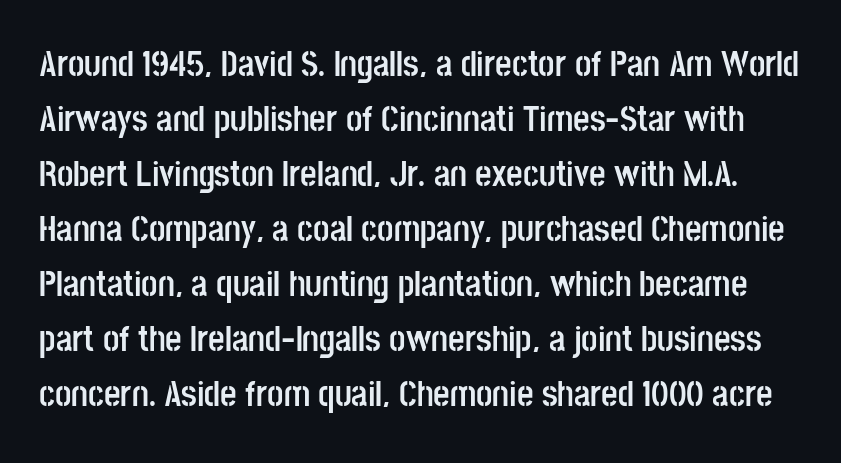
{"serif": "no", "italic": "no", "bold": "yes", "weight": "semibold", "width": "condensed", "stroke_contrast": "low", "x_height": "large", "monospaced": "no", "underline": "no", "line_spacing": "normal", "line_spacing_ratio": 1.53, "letter_spacing": "normal", "letter_spacing_em": 0.0, "glyph_px": 36}
